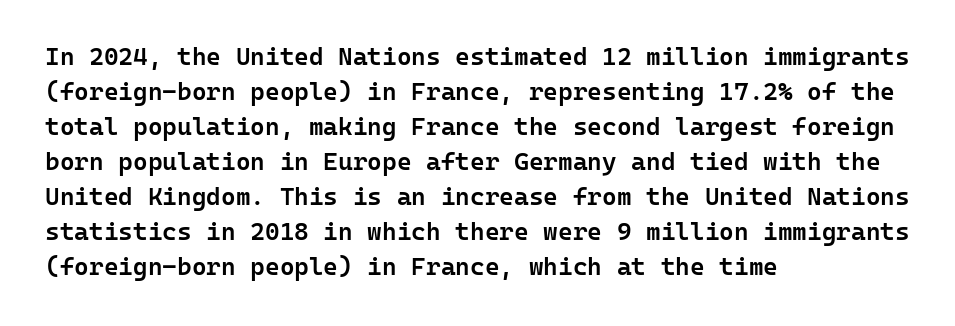
Q: Is the text bold? A: Semi-bold.
Q: Is the text italic (slanted)? A: No, it is upright.
Q: Is the text underlined? A: No.
Q: How is the paragraph aligned? A: Left-aligned.
Q: Is the spacing between letters normal or unusually wide? A: Normal.
Q: Is the spacing between lines tight, normal or loose? A: Normal.
